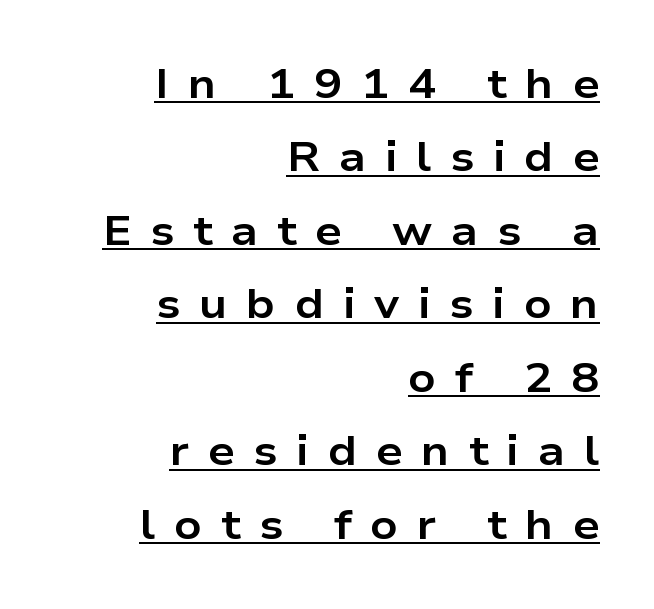
Q: Is the text bold? A: Yes.
Q: Is the text italic (slanted)? A: No, it is upright.
Q: Is the typeface a serif or a sans-serif typeface? A: Sans-serif.
Q: Is the text underlined? A: Yes.
Q: How is the paragraph aligned? A: Right-aligned.
Q: Is the spacing between letters normal or unusually wide? A: Unusually wide.
Q: Width (condensed, normal, or wide)? A: Wide.
Q: Stroke contrast? A: Low.
Q: x-height? A: Medium.
Q: Monospaced? A: No.
